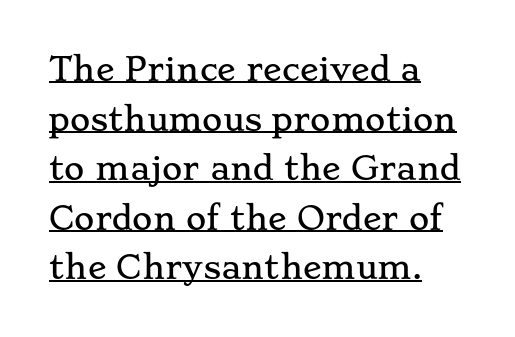
Old-style or modern, the face here clearly has serifs. Looks like regular typesetting: each glyph gets only the width it needs. Each word holds together tightly as a unit, with standard inter-letter gaps. Each new line begins a customary step beneath the previous one. Is there an underline? Yes — a line sits under the letters. The letters stand straight up with perfectly vertical stems.
